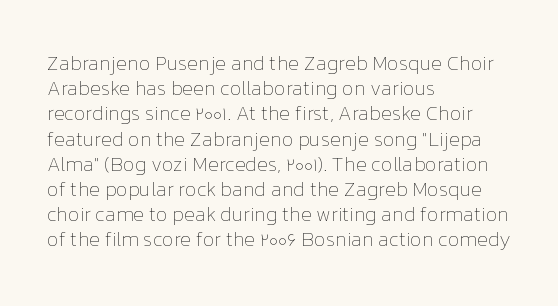
{"italic": "no", "bold": "no", "underline": "no", "align": "left", "line_spacing": "normal", "line_spacing_ratio": 1.26, "letter_spacing": "normal", "letter_spacing_em": 0.0, "glyph_px": 20}
